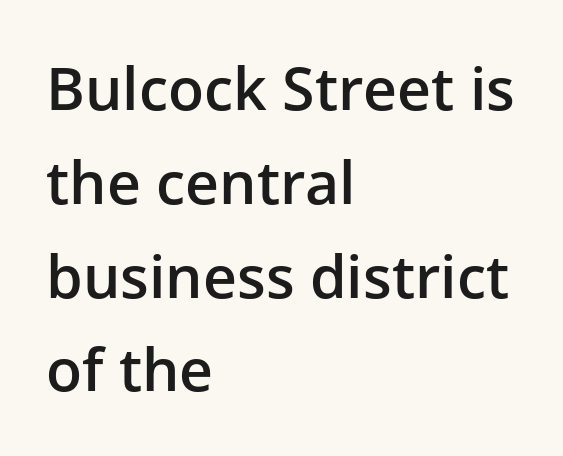
The image shows 59 px semibold sans-serif type, upright; set left-aligned, normal line spacing (1.59x), normal letter spacing, not underlined; low stroke contrast and a medium x-height.
